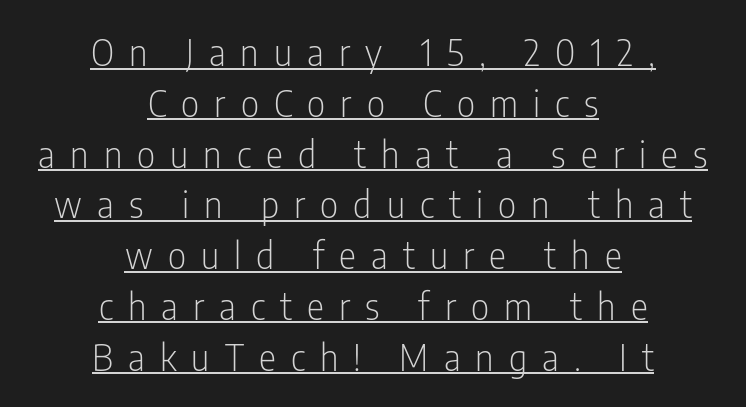
Casual observation: everything's sitting right in the middle. Caption: lettering with a line underneath. The passage shown is typed in a proportional face where columns would drift. The type sits square on the baseline with zero lean. Serif or sans? Sans — the stroke terminals are bare. Ink coverage per letter is moderate at most.
